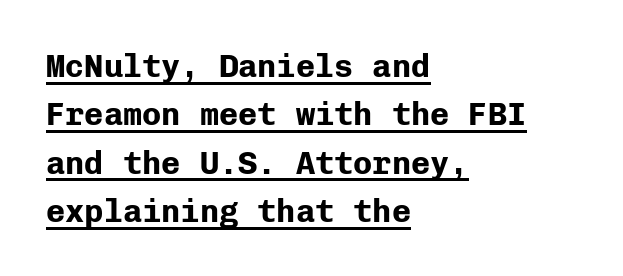
{"serif": "no", "italic": "no", "bold": "yes", "weight": "bold", "width": "normal", "stroke_contrast": "low", "x_height": "medium", "monospaced": "yes", "underline": "yes", "align": "left", "line_spacing": "normal", "line_spacing_ratio": 1.51, "letter_spacing": "normal", "letter_spacing_em": 0.0, "glyph_px": 32}
